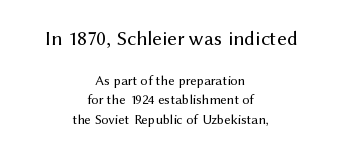
{"italic": "no", "bold": "no", "underline": "no", "align": "center", "line_spacing": "normal", "line_spacing_ratio": 1.39, "letter_spacing": "normal", "letter_spacing_em": 0.0, "larger_block": "first", "size_ratio": 1.5, "glyph_px": 21}
